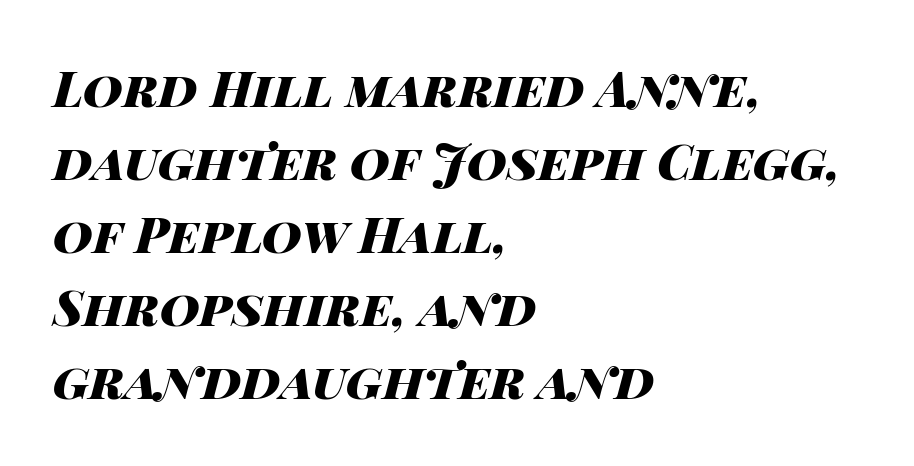
The image shows 49 px heavy, wide type, italic (leaning right); set left-aligned, normal line spacing (1.49x), normal letter spacing, not underlined; high stroke contrast and a large x-height.
